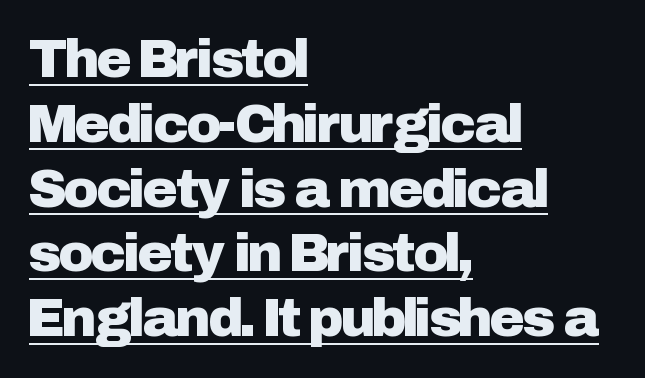
Q: Is the text italic (slanted)? A: No, it is upright.
Q: Is the typeface a serif or a sans-serif typeface? A: Sans-serif.
Q: Is the text underlined? A: Yes.
Q: How is the paragraph aligned? A: Left-aligned.
Q: Is the spacing between letters normal or unusually wide? A: Normal.
Q: Width (condensed, normal, or wide)? A: Normal.
Q: Stroke contrast? A: Low.
Q: x-height? A: Medium.
Q: Monospaced? A: No.
